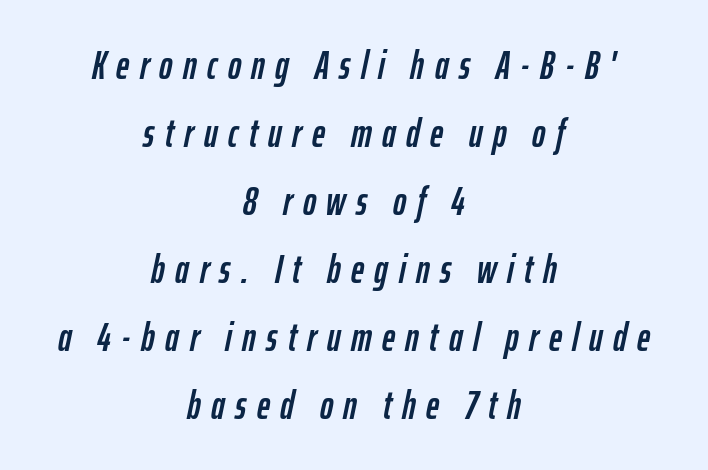
Teacher's note: observe the equal gaps on both sides — that is centered alignment. A typesetter would call this heavily tracked-out type. Italic: yes, the glyphs are oblique. The baseline area is clear.
